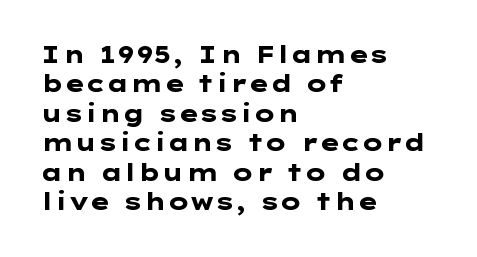
{"italic": "no", "bold": "yes", "underline": "no", "align": "left", "line_spacing": "normal", "line_spacing_ratio": 1.28, "letter_spacing": "normal", "letter_spacing_em": 0.0, "glyph_px": 23}
